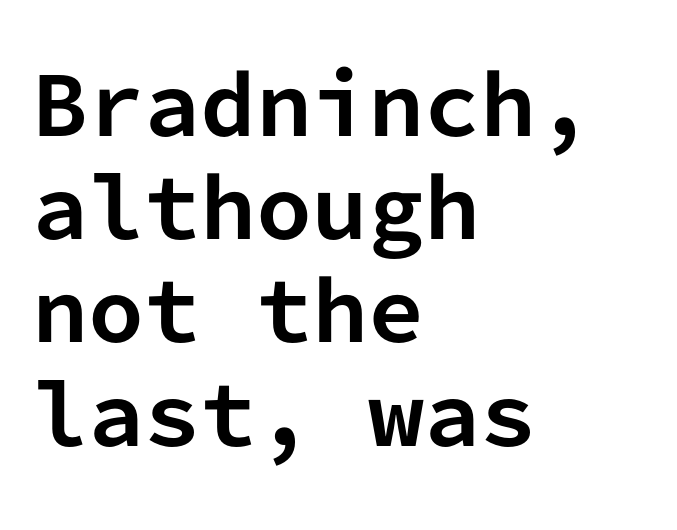
Q: Is the text bold? A: Yes.
Q: Is the text italic (slanted)? A: No, it is upright.
Q: Is the typeface a serif or a sans-serif typeface? A: Sans-serif.
Q: Is the text underlined? A: No.
Q: How is the paragraph aligned? A: Left-aligned.
Q: Is the spacing between letters normal or unusually wide? A: Normal.
Q: Is the spacing between lines tight, normal or loose? A: Normal.
Q: Width (condensed, normal, or wide)? A: Normal.
Q: Stroke contrast? A: Low.
Q: x-height? A: Medium.
Q: Monospaced? A: Yes.
